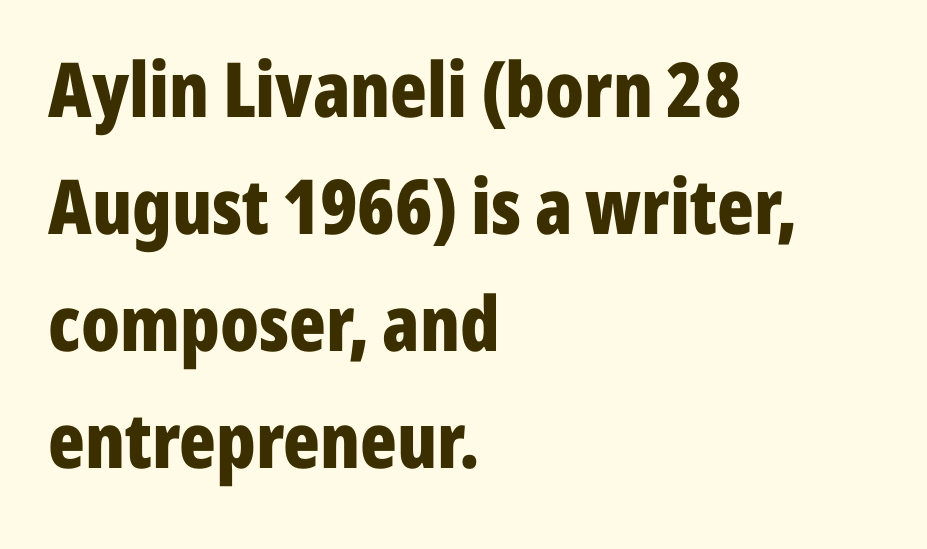
{"serif": "no", "italic": "no", "bold": "yes", "weight": "bold", "width": "condensed", "stroke_contrast": "low", "x_height": "medium", "monospaced": "no", "underline": "no", "align": "left", "line_spacing": "normal", "line_spacing_ratio": 1.54, "letter_spacing": "normal", "letter_spacing_em": 0.0, "glyph_px": 76}
